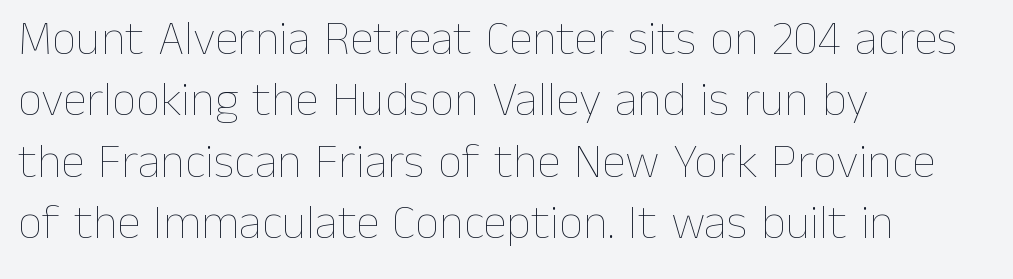
Does extra space separate the letters? No, they use regular spacing. Nobody drew a line under any word here. Posture: upright roman. Regarding leading, the lines here are spaced in the standard way. Notice how the passage keeps a crisp vertical edge on the left only.
